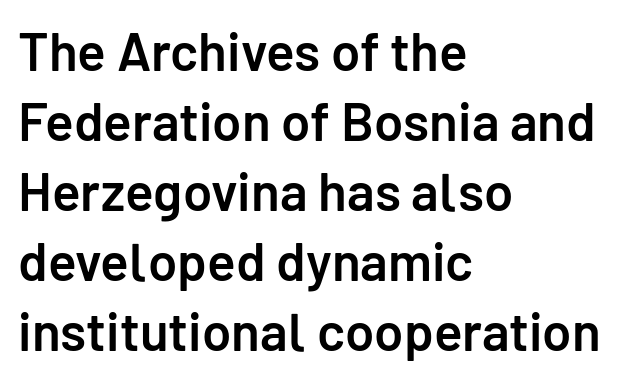
The image shows 53 px semibold sans-serif type, upright; set left-aligned, normal line spacing (1.32x), normal letter spacing, not underlined; low stroke contrast and a medium x-height.
